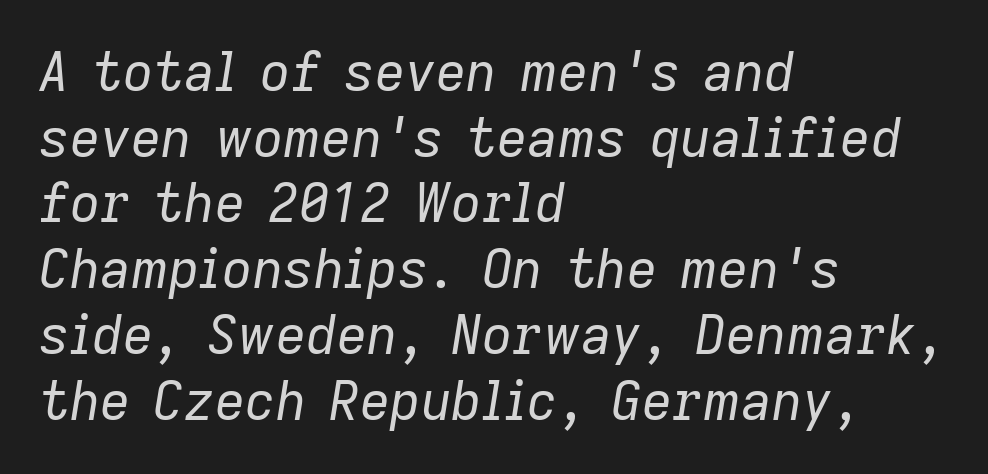
The image shows 53 px regular-weight type, italic (leaning right); set left-aligned, line spacing 1.24x, normal letter spacing, not underlined; low stroke contrast and a medium x-height.
